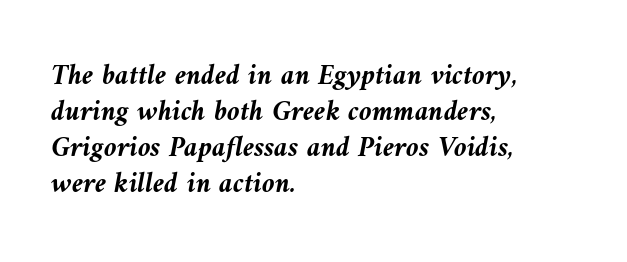
{"italic": "yes", "lean": "left", "slant_degrees": 10, "bold": "yes", "weight": "semibold", "width": "normal", "stroke_contrast": "medium", "x_height": "medium", "monospaced": "no", "underline": "no", "align": "left", "line_spacing_ratio": 1.24, "letter_spacing": "normal", "letter_spacing_em": 0.0, "glyph_px": 29}
